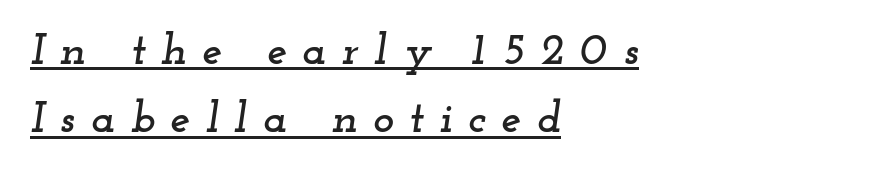
Honestly, the letter spacing is so wide it's the main thing you notice. A normal amount of white space separates one row of letters from the next. Does the lettering tilt? It does — this is italic. A serif font was chosen for this passage.
